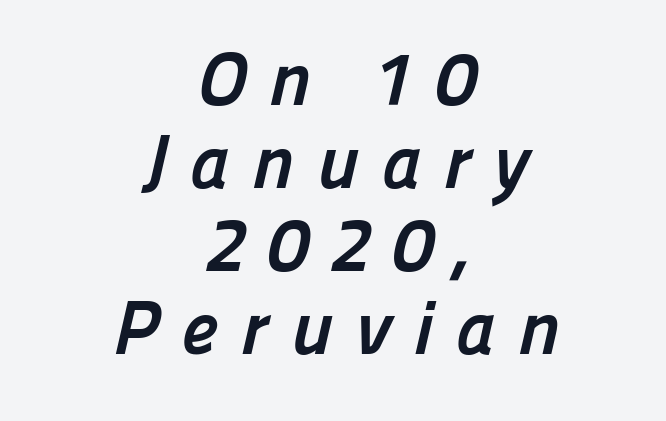
The image shows 76 px semibold sans-serif type; set centered, tight line spacing (1.09x), unusually wide letter spacing (+0.29 em), not underlined; low stroke contrast and a medium x-height.
